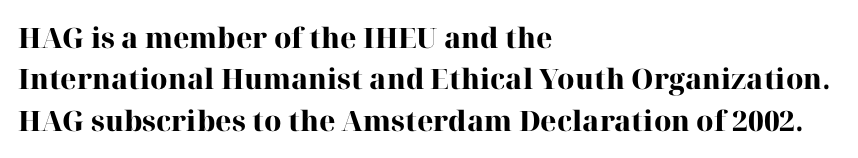
{"serif": "yes", "italic": "no", "bold": "yes", "weight": "heavy", "width": "normal", "stroke_contrast": "high", "x_height": "medium", "monospaced": "no", "underline": "no", "align": "left", "line_spacing": "normal", "line_spacing_ratio": 1.48, "letter_spacing": "normal", "letter_spacing_em": 0.0, "glyph_px": 28}
